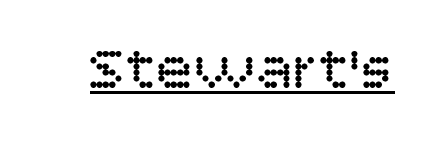
Q: Is the text bold? A: No.
Q: Is the text italic (slanted)? A: No, it is upright.
Q: Is the typeface a serif or a sans-serif typeface? A: Sans-serif.
Q: Is the text underlined? A: Yes.
Q: Is the spacing between letters normal or unusually wide? A: Normal.
Q: Width (condensed, normal, or wide)? A: Normal.
Q: Stroke contrast? A: Low.
Q: x-height? A: Large.
Q: Monospaced? A: No.
